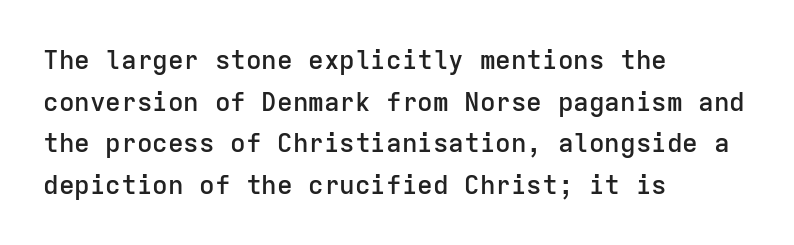
The space between consecutive lines is moderate. All the whitespace from short lines collects on the right. Is there any slant? The stems are plumb. The gaps between neighbouring characters are ordinary and unremarkable. Is the type bold? Partly — it's a semibold, heavier than regular but not fully bold.
